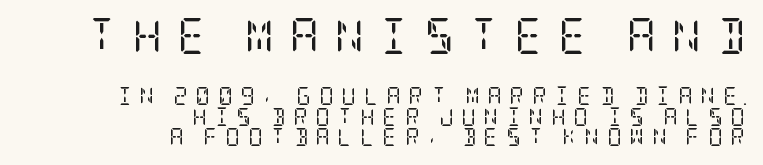
The image shows 36 px regular-weight, condensed serif type, upright; set right-aligned, tight line spacing (1.13x), unusually wide letter spacing (+0.43 em), not underlined; the first (top) block is 2.0x larger; low stroke contrast and a large x-height.
